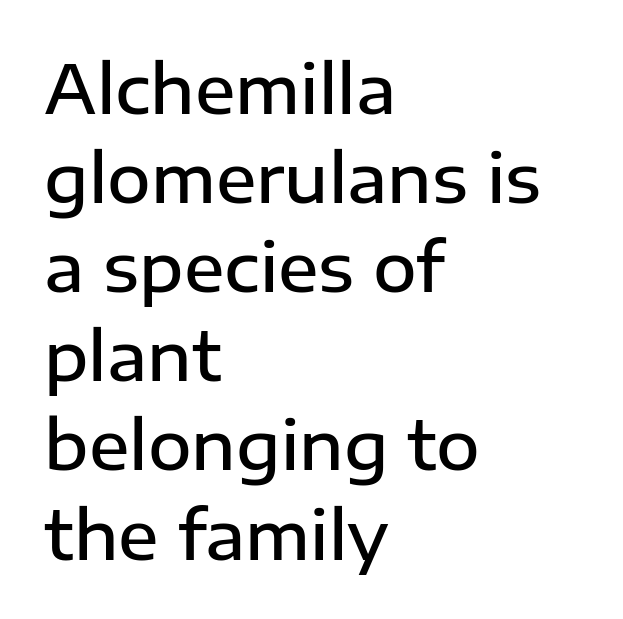
Q: Is the text bold? A: Semi-bold.
Q: Is the text italic (slanted)? A: No, it is upright.
Q: Is the typeface a serif or a sans-serif typeface? A: Sans-serif.
Q: Is the text underlined? A: No.
Q: How is the paragraph aligned? A: Left-aligned.
Q: Is the spacing between letters normal or unusually wide? A: Normal.
Q: Is the spacing between lines tight, normal or loose? A: Normal.
Q: Width (condensed, normal, or wide)? A: Normal.
Q: Stroke contrast? A: Low.
Q: x-height? A: Medium.
Q: Monospaced? A: No.
